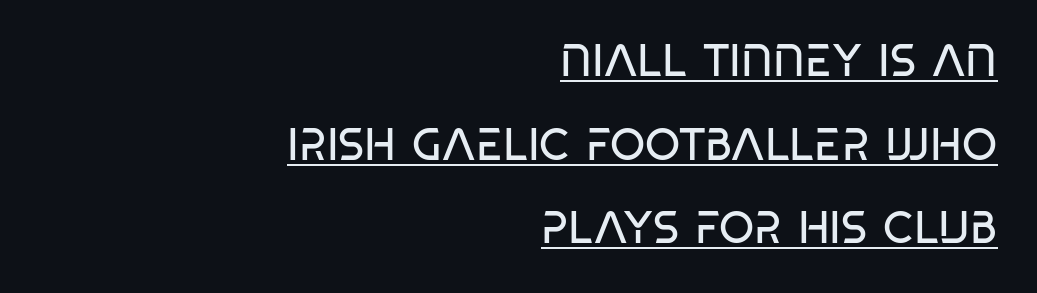
The image shows 45 px regular-weight, condensed sans-serif type; set right-aligned, line spacing 1.86x, normal letter spacing, underlined; low stroke contrast and a large x-height.
